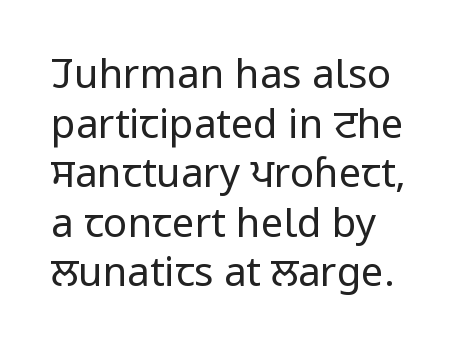
{"serif": "no", "italic": "no", "bold": "no", "weight": "regular", "width": "condensed", "stroke_contrast": "low", "x_height": "large", "monospaced": "no", "underline": "no", "line_spacing_ratio": 1.24, "letter_spacing": "normal", "letter_spacing_em": 0.0, "glyph_px": 40}
